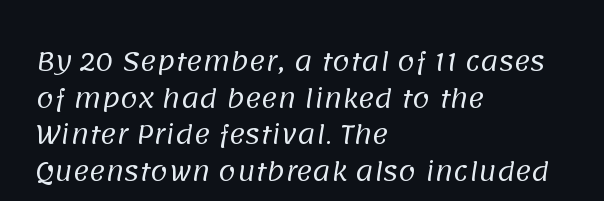
Honestly, the letter spacing is just normal — you wouldn't notice it. Ink coverage per letter is moderate at most. The lines in this sample share a left origin and differ only in where they stop. Is there much room between lines? A standard amount, neither cramped nor airy.
